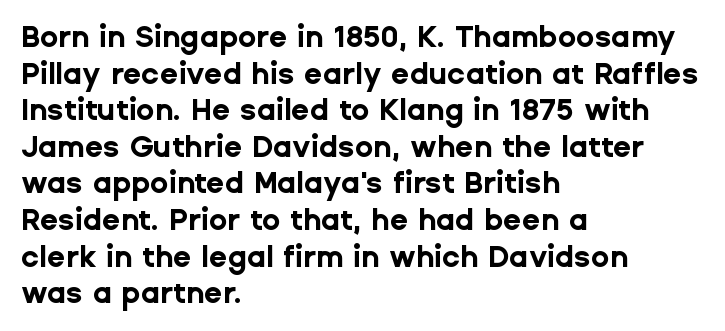
Q: Is the text bold? A: Yes.
Q: Is the text italic (slanted)? A: No, it is upright.
Q: Is the typeface a serif or a sans-serif typeface? A: Sans-serif.
Q: Is the text underlined? A: No.
Q: How is the paragraph aligned? A: Left-aligned.
Q: Is the spacing between letters normal or unusually wide? A: Normal.
Q: Width (condensed, normal, or wide)? A: Normal.
Q: Stroke contrast? A: Low.
Q: x-height? A: Medium.
Q: Monospaced? A: No.
